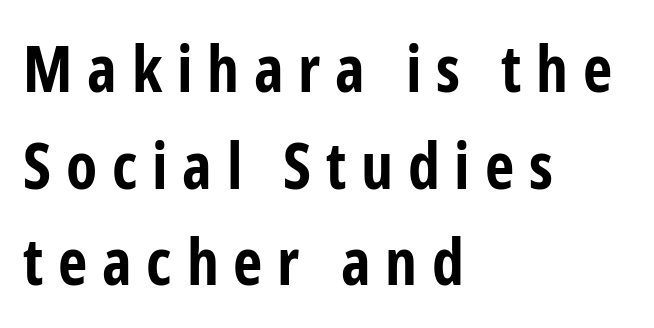
{"serif": "no", "italic": "no", "bold": "yes", "weight": "bold", "width": "condensed", "stroke_contrast": "low", "x_height": "medium", "monospaced": "no", "underline": "no", "align": "left", "line_spacing": "normal", "line_spacing_ratio": 1.51, "letter_spacing": "wide", "letter_spacing_em": 0.23, "glyph_px": 64}
